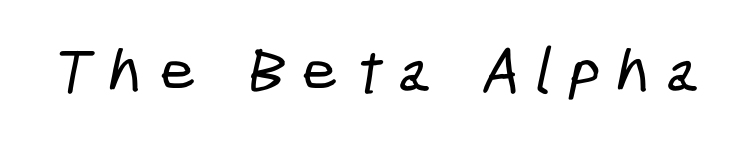
{"serif": "no", "width": "condensed", "stroke_contrast": "low", "x_height": "medium", "monospaced": "no", "underline": "no", "letter_spacing": "wide", "letter_spacing_em": 0.27, "glyph_px": 63}
